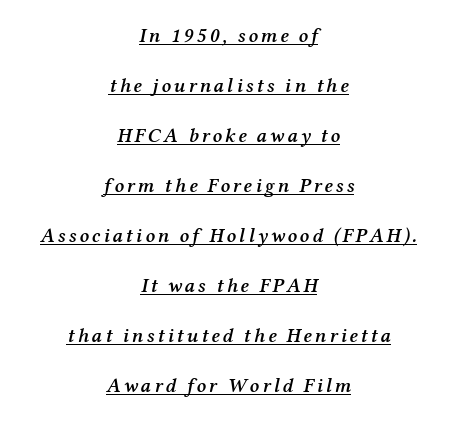
The image shows 20 px text type, italic (leaning right); set centered, loose line spacing (2.5x), underlined.
